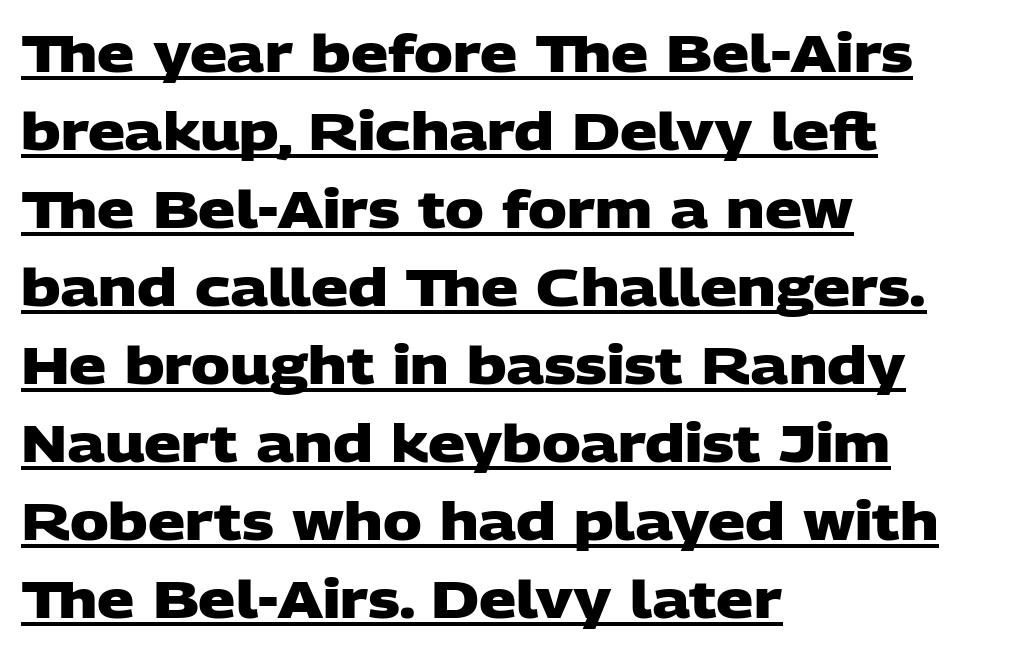
The image shows 52 px heavy, wide sans-serif type; set left-aligned, normal line spacing (1.5x), normal letter spacing, underlined; low stroke contrast and a large x-height.
